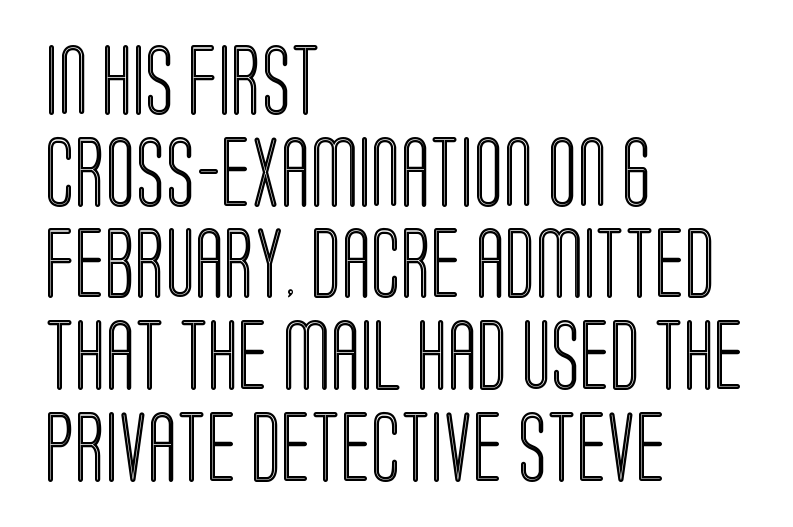
{"italic": "no", "width": "condensed", "x_height": "large", "monospaced": "no", "underline": "no", "align": "left", "line_spacing": "normal", "line_spacing_ratio": 1.31, "letter_spacing": "normal", "letter_spacing_em": 0.0, "glyph_px": 70}
